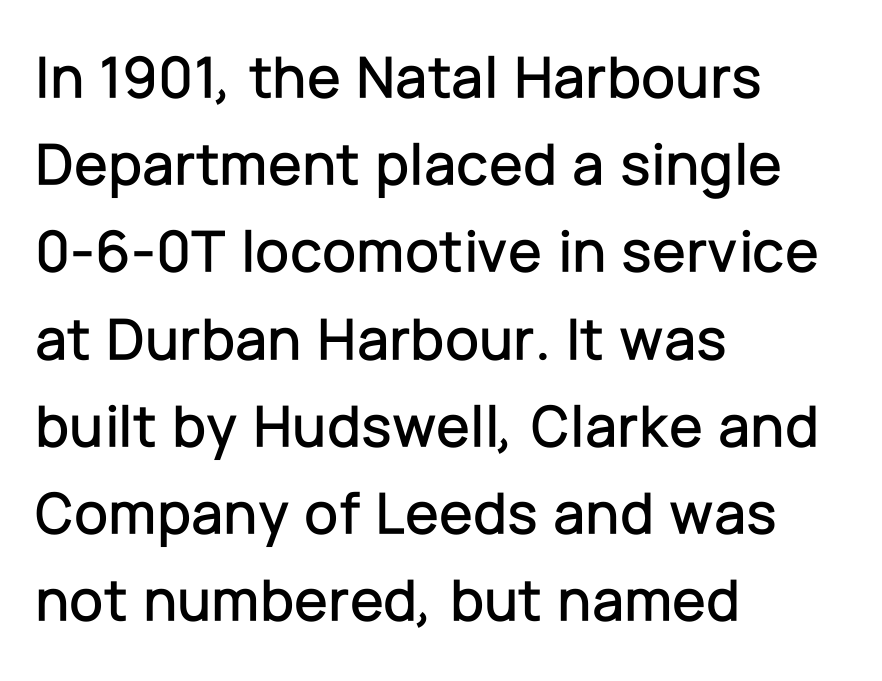
Q: Is the text italic (slanted)? A: No, it is upright.
Q: Is the typeface a serif or a sans-serif typeface? A: Sans-serif.
Q: Is the text underlined? A: No.
Q: How is the paragraph aligned? A: Left-aligned.
Q: Is the spacing between letters normal or unusually wide? A: Normal.
Q: Is the spacing between lines tight, normal or loose? A: Normal.
Q: Width (condensed, normal, or wide)? A: Normal.
Q: Stroke contrast? A: Low.
Q: x-height? A: Medium.
Q: Monospaced? A: No.
